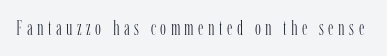
{"italic": "no", "bold": "no", "underline": "no", "letter_spacing": "wide", "letter_spacing_em": 0.22, "glyph_px": 20}
